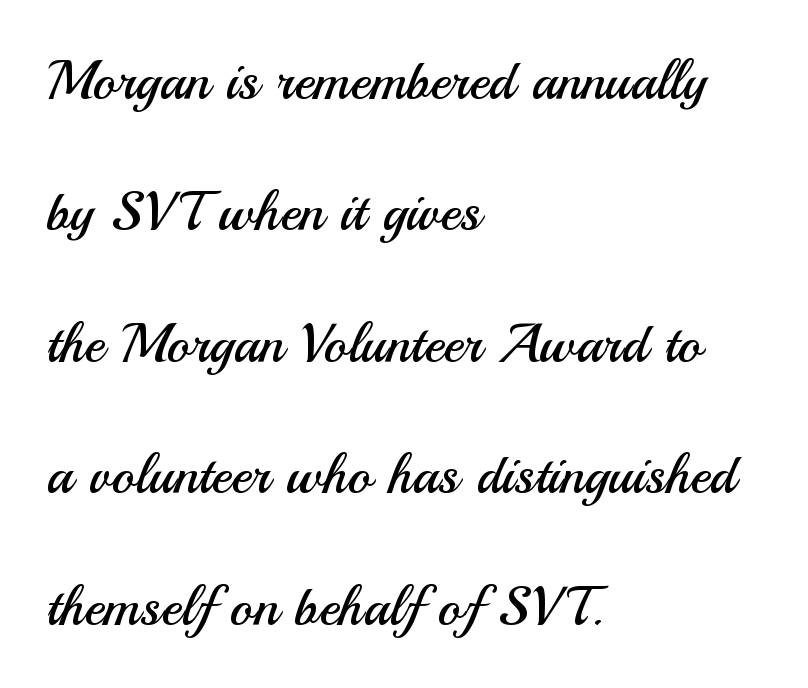
Q: Is the text bold? A: No.
Q: Is the text italic (slanted)? A: Yes.
Q: Is the typeface a serif or a sans-serif typeface? A: Sans-serif.
Q: Is the text underlined? A: No.
Q: How is the paragraph aligned? A: Left-aligned.
Q: Is the spacing between letters normal or unusually wide? A: Normal.
Q: Is the spacing between lines tight, normal or loose? A: Loose.
Q: Width (condensed, normal, or wide)? A: Normal.
Q: Stroke contrast? A: Medium.
Q: x-height? A: Small.
Q: Monospaced? A: No.
